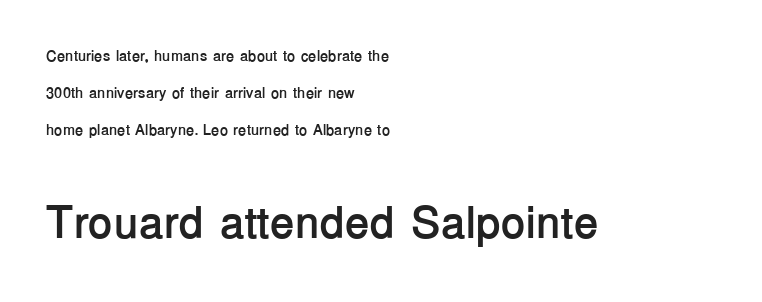
The image shows 45 px semibold sans-serif type, upright; set left-aligned, loose line spacing (2.46x), normal letter spacing, not underlined; the second (bottom) block is 3.0x larger; low stroke contrast and a medium x-height.
